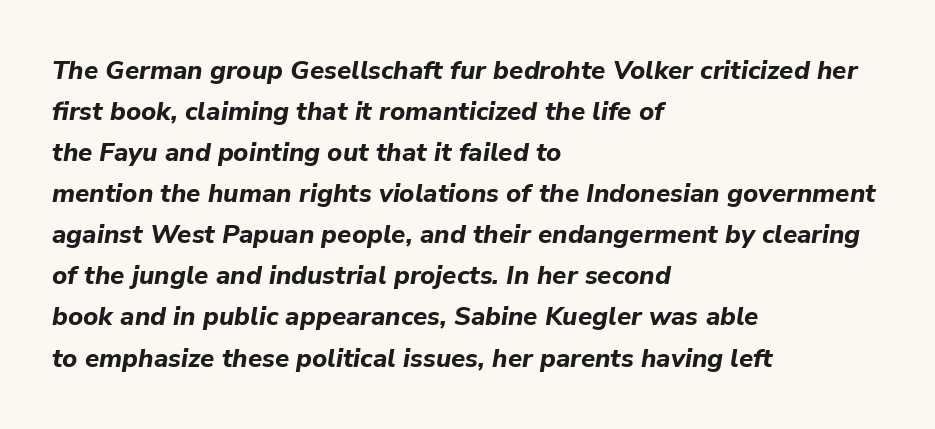
Q: Is the text bold? A: Yes.
Q: Is the text italic (slanted)? A: Yes, it leans right by about 9 degrees.
Q: Is the text underlined? A: No.
Q: How is the paragraph aligned? A: Left-aligned.
Q: Is the spacing between letters normal or unusually wide? A: Normal.
Q: Is the spacing between lines tight, normal or loose? A: Normal.
